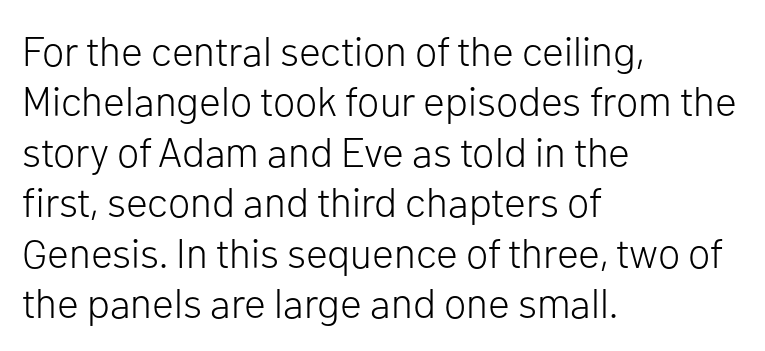
One-word summary of the alignment: left. These lines are rendered in a variable-pitch font. Spacing between characters is what you'd get straight out of the box. Summary of weight: not heavy and not bold. Ordinary non-slanted type is in use. Look at the bottom of the vertical strokes: they stop flat, with no serifs.
